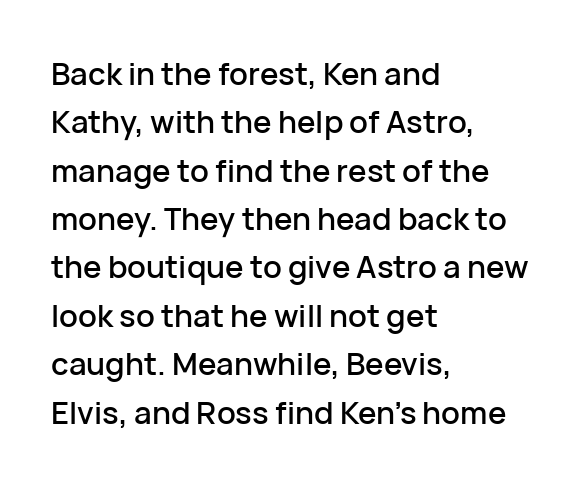
Q: Is the text italic (slanted)? A: No, it is upright.
Q: Is the typeface a serif or a sans-serif typeface? A: Sans-serif.
Q: Is the text underlined? A: No.
Q: How is the paragraph aligned? A: Left-aligned.
Q: Is the spacing between letters normal or unusually wide? A: Normal.
Q: Is the spacing between lines tight, normal or loose? A: Normal.
Q: Width (condensed, normal, or wide)? A: Normal.
Q: Stroke contrast? A: Low.
Q: x-height? A: Medium.
Q: Monospaced? A: No.
